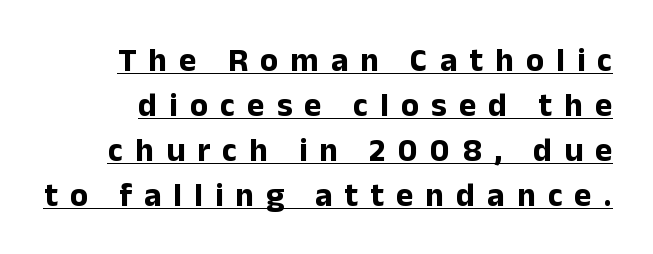
{"serif": "no", "italic": "no", "bold": "yes", "weight": "bold", "width": "normal", "stroke_contrast": "low", "x_height": "medium", "monospaced": "no", "underline": "yes", "line_spacing": "normal", "line_spacing_ratio": 1.36, "letter_spacing": "wide", "letter_spacing_em": 0.37, "glyph_px": 33}
